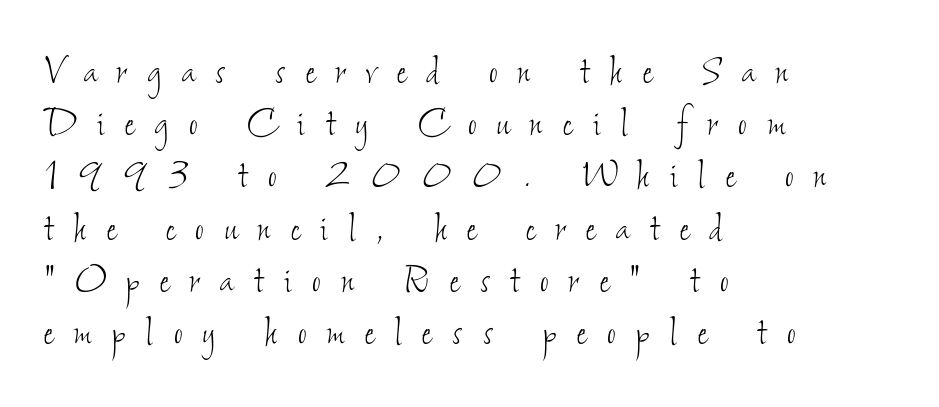
{"bold": "no", "weight": "thin", "width": "condensed", "stroke_contrast": "low", "x_height": "small", "monospaced": "no", "underline": "no", "align": "left", "line_spacing": "tight", "line_spacing_ratio": 1.11, "letter_spacing": "wide", "letter_spacing_em": 0.44, "glyph_px": 47}
